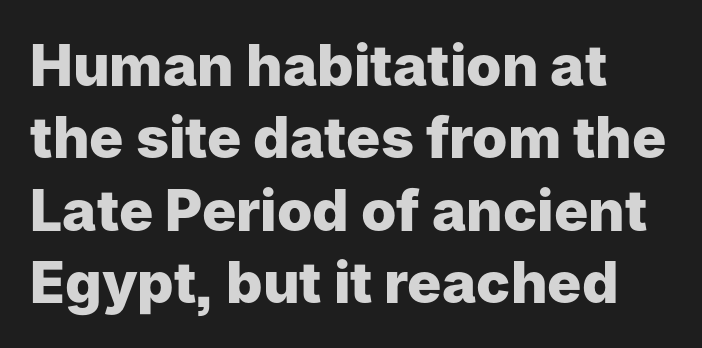
Descenders are the only things crossing below the line. In terms of letterform style, serifs are entirely absent. These lines sit exactly where default settings would place them. Which margin do the lines hug? The left one — the right edge is uneven. Notice how thick the strokes are: this is what a full bold looks like.
